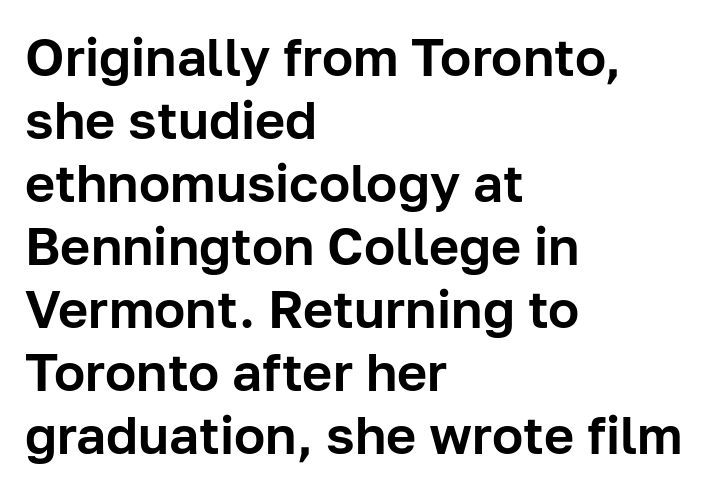
{"serif": "no", "italic": "no", "width": "normal", "stroke_contrast": "low", "x_height": "medium", "monospaced": "no", "underline": "no", "align": "left", "line_spacing_ratio": 1.21, "letter_spacing": "normal", "letter_spacing_em": 0.0, "glyph_px": 52}
